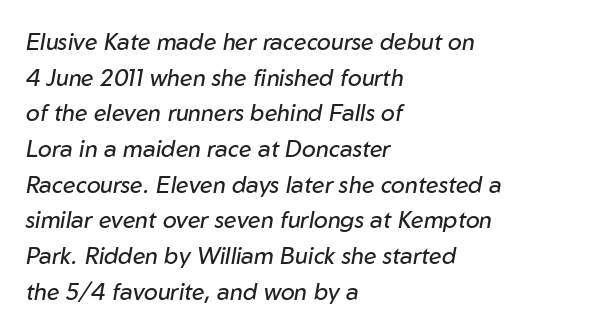
{"italic": "yes", "lean": "right", "slant_degrees": 10, "bold": "no", "underline": "no", "align": "left", "line_spacing": "normal", "line_spacing_ratio": 1.55, "letter_spacing": "normal", "letter_spacing_em": 0.0, "glyph_px": 23}
